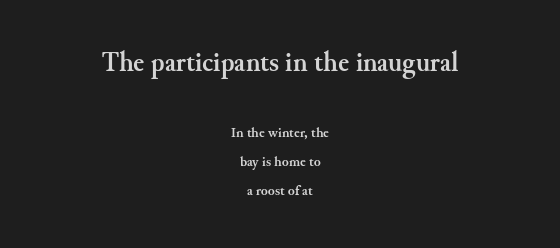
Type without underlining. The block sitting higher on the canvas is the one with enlarged characters. Where is the straight margin? There isn't one; the lines are centered. Is the letter spacing exaggerated? No — it looks like the ordinary default.
